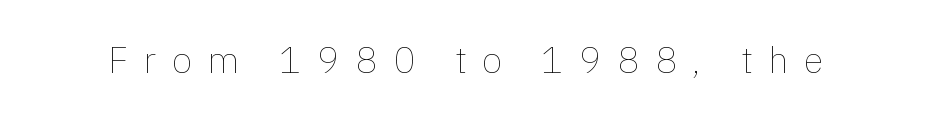
The image shows 37 px thin type, upright; set unusually wide letter spacing (+0.42 em), not underlined; a medium x-height.
